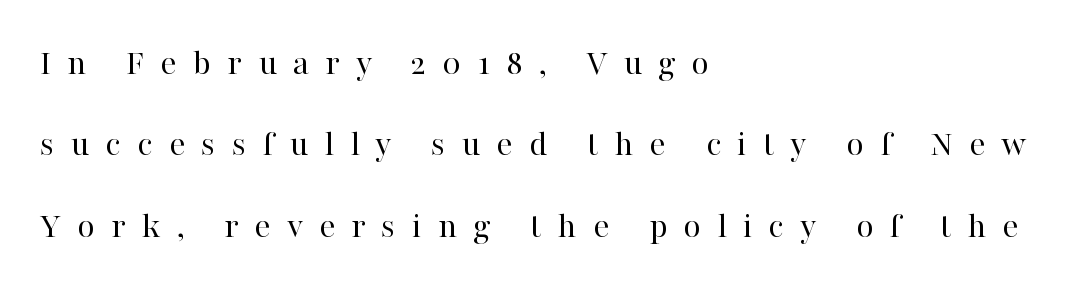
The typesetting does not lean heavy: it is not bold. If you measured baseline to baseline, you'd find a long distance. The glyphs in this specimen are seriffed. Vertical strokes here are truly vertical. The tracking reads as deliberately expanded to a designer's eye. The gap between lines stays unmarked.
